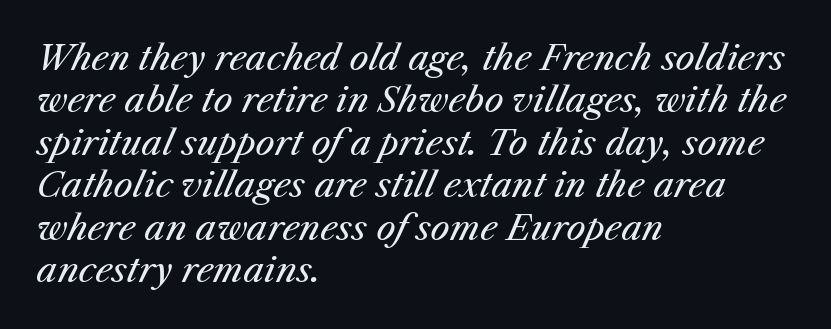
Letters rest on an invisible, unmarked baseline. Each new line begins a customary step beneath the previous one. Tracking value appears to be zero — textbook default spacing. These glyphs show unthickened strokes, regular width or finer. The specimen reads as italic at a glance. Horizontally, the lines are justified to the leading edge only.
